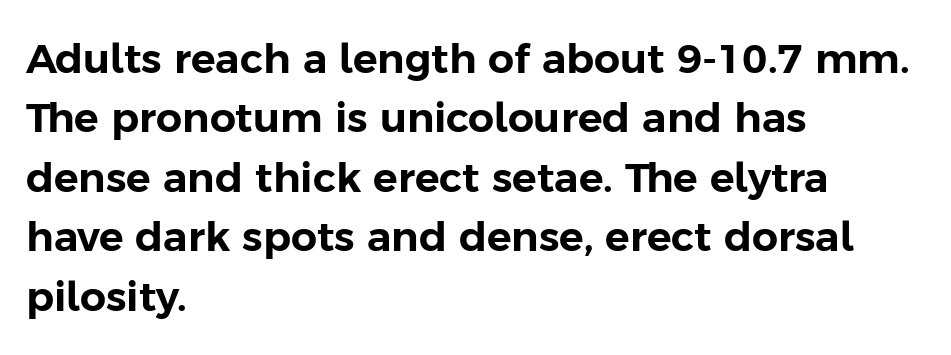
Reading down the block, your eye returns to a fixed left position each line. Proportional: the letters do not fall into vertical columns. The passage shown is typeset with a sans-serif family. Whoever set this chose a conventional vertical rhythm. Rule under the text: the space is simply empty.
